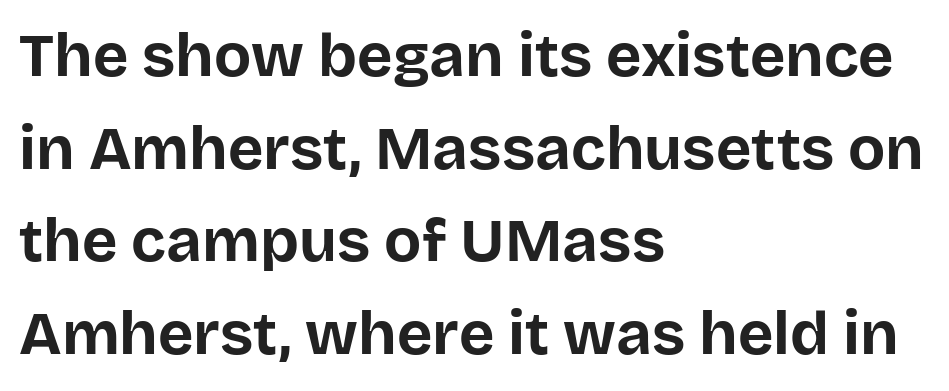
The foot of each line stays bare and open. In terms of letterspacing, this is plain default setting. Ordinary non-slanted type is in use. This rendering employs a face without finishing strokes, i.e., a sans-serif. Reading down the block, your eye returns to a fixed left position each line. You could not count columns in this text — the font is proportionally spaced.
